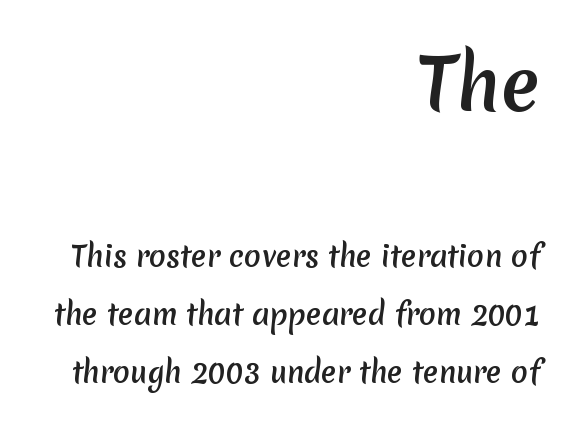
{"serif": "no", "width": "normal", "stroke_contrast": "medium", "x_height": "medium", "monospaced": "no", "underline": "no", "align": "right", "line_spacing": "loose", "line_spacing_ratio": 2.07, "letter_spacing": "normal", "letter_spacing_em": 0.0, "larger_block": "first", "size_ratio": 2.54, "glyph_px": 71}
